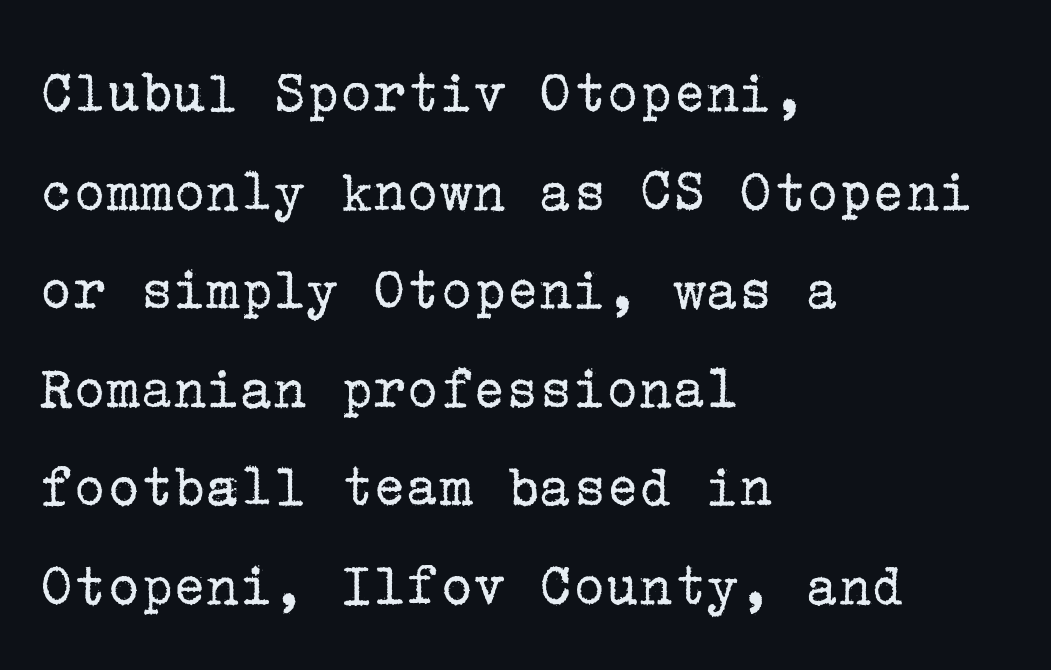
{"serif": "yes", "italic": "no", "bold": "no", "weight": "regular", "width": "normal", "stroke_contrast": "low", "x_height": "medium", "underline": "no", "align": "left", "line_spacing": "normal", "line_spacing_ratio": 1.59, "letter_spacing": "normal", "letter_spacing_em": 0.0, "glyph_px": 62}
